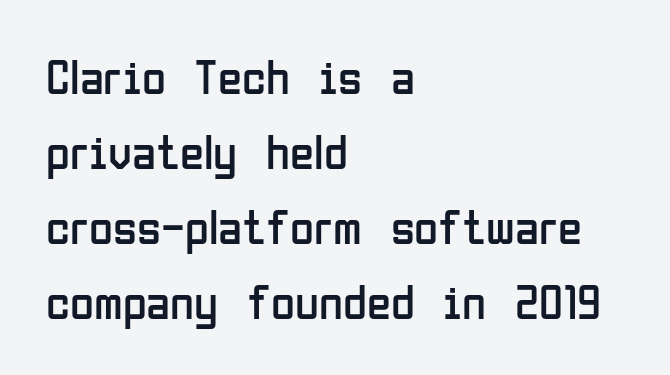
The image shows 49 px regular-weight, condensed sans-serif type, upright; set left-aligned, normal line spacing (1.53x), normal letter spacing, not underlined; low stroke contrast and a medium x-height.
